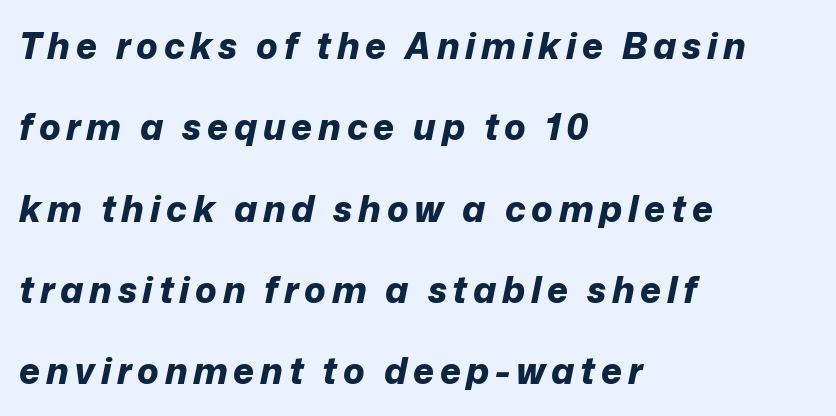
The image shows 36 px bold type, italic (leaning right); set left-aligned, loose line spacing (2.26x), not underlined; low stroke contrast and a medium x-height.
